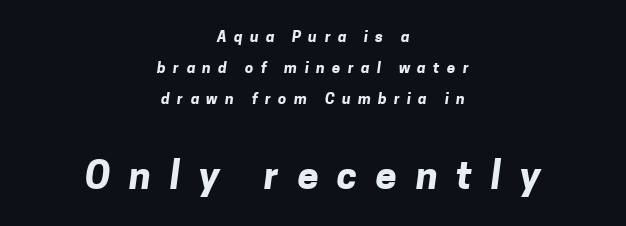
The image shows 38 px bold sans-serif type; set centered, loose line spacing (2.07x), unusually wide letter spacing (+0.49 em), not underlined; the second (bottom) block is 2.53x larger; low stroke contrast and a medium x-height.
